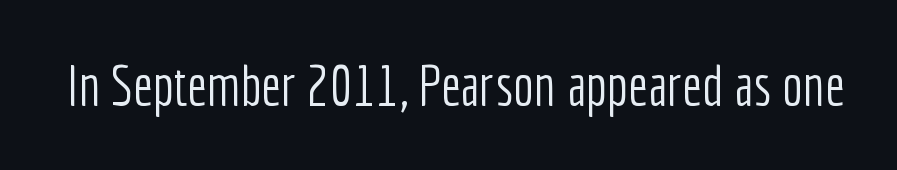
The cut favours lightness, reaching ordinary text weight at its darkest. Note the varied advance widths — an 'i' is clearly narrower than an 'm'. Is the letter spacing exaggerated? No — it looks like the ordinary default. A clean baseline with only descenders dipping below it. In terms of letterform style, serifs are entirely absent. Characters remain perfectly vertical along every line.
